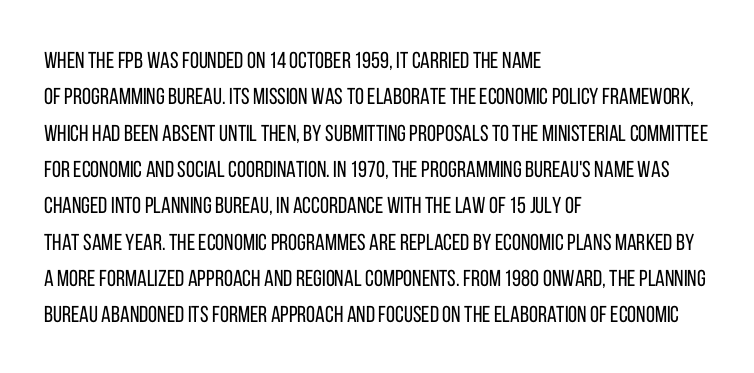
{"italic": "no", "bold": "no", "underline": "no", "align": "left", "line_spacing": "normal", "line_spacing_ratio": 1.58, "letter_spacing": "normal", "letter_spacing_em": 0.0, "glyph_px": 23}
